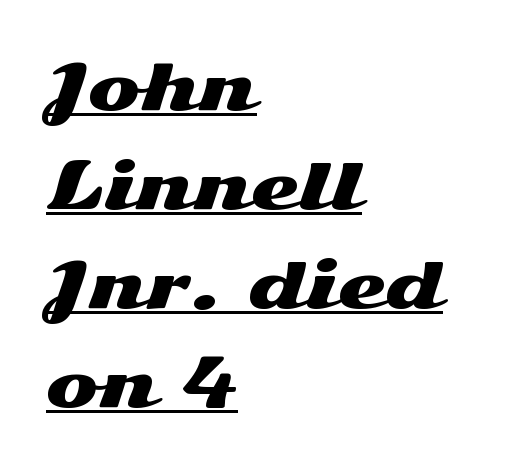
The image shows 63 px wide sans-serif type; set left-aligned, normal line spacing (1.57x), normal letter spacing, underlined; medium stroke contrast and a medium x-height.
